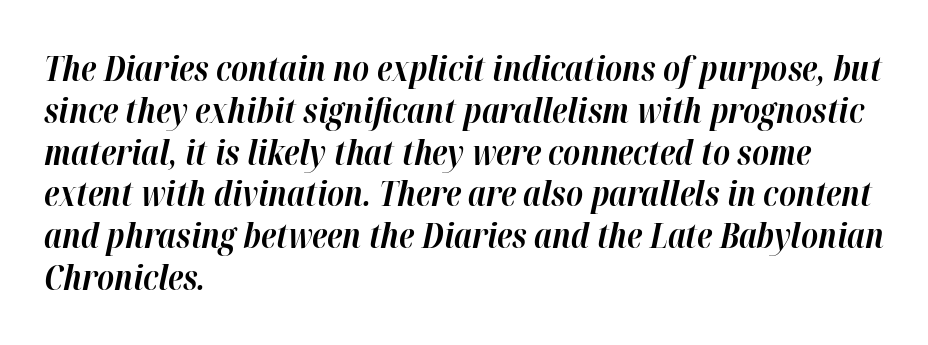
The image shows 34 px bold type, italic (leaning right); set left-aligned, line spacing 1.23x, normal letter spacing, not underlined; high stroke contrast and a medium x-height.
